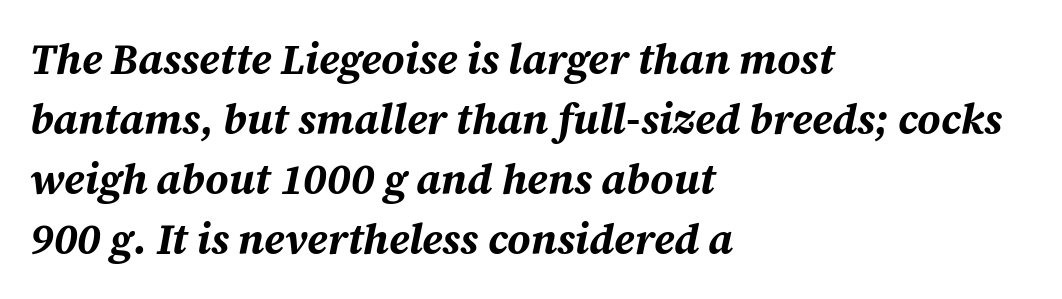
The image shows 42 px bold type, italic (leaning right); set left-aligned, normal line spacing (1.43x), normal letter spacing, not underlined; medium stroke contrast and a medium x-height.
